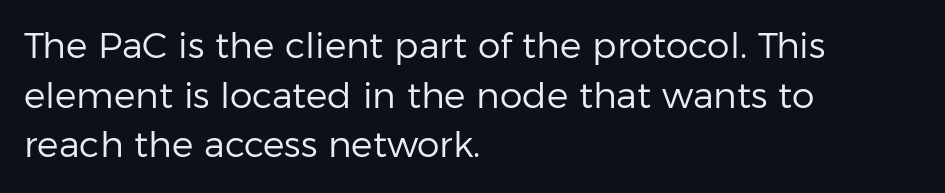
Looks like regular typesetting: each glyph gets only the width it needs. Spacing between characters is what you'd get straight out of the box. Notice how the passage keeps a crisp vertical edge on the left only. Stroke mass is kept to a normal reading level or below. If you measured baseline to baseline, you'd find a middling distance.
